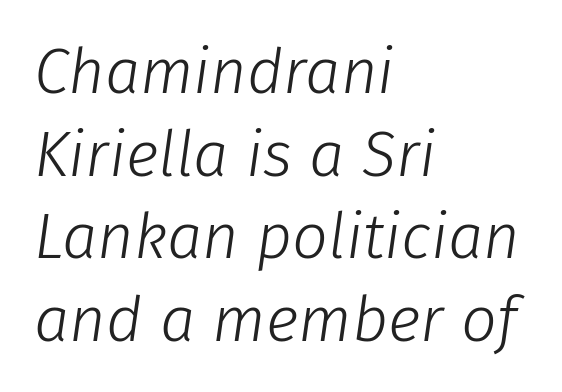
Tall strokes in this sample are angled rather than plumb. Every row of glyphs begins at an identical x-position on the left. The cut favours lightness, reaching ordinary text weight at its darkest. The type is set solid horizontally, with unmodified tracking. Think of a printed novel: that variable character pitch is what you see here.
